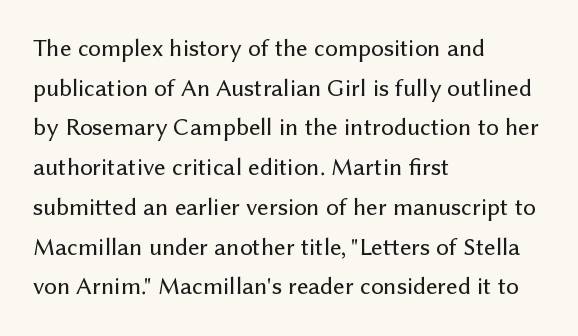
Words appear dense and cohesive because spacing is normal. Italic? Not at all — the glyphs are vertical. Horizontally, the lines are justified to the leading edge only. Leading matches the norm, producing a regular column. Each row of text sits above clean, open space.
